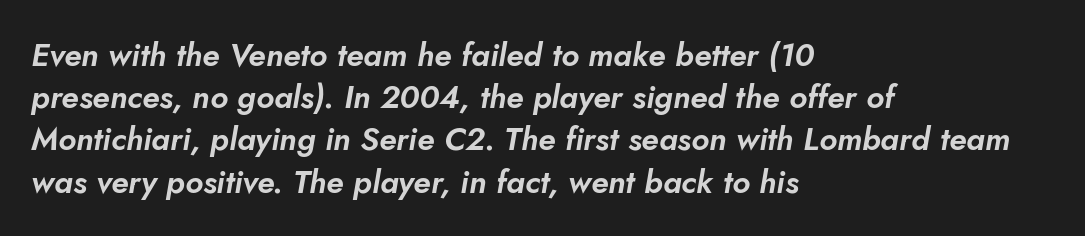
Which margin do the lines hug? The left one — the right edge is uneven. Does the leading feel generous? No, just average. The letters are slanted; this is an italic face. Just letters on the line, the space beneath them empty. Is this a fixed-width face? No — the glyphs have proportional, varying widths. Observe the ordinary spacing: letters are neighbours, not strangers.
